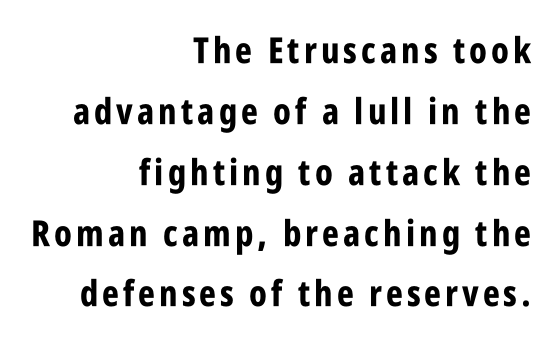
The image shows 36 px bold, condensed sans-serif type, upright; set right-aligned, normal line spacing (1.69x), not underlined; low stroke contrast and a large x-height.
